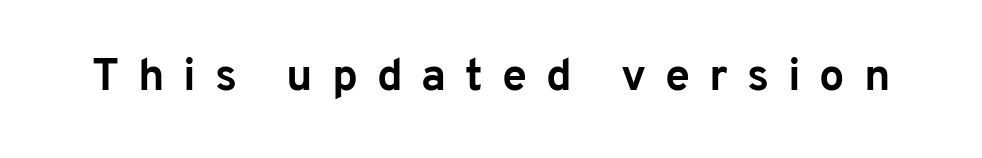
The image shows 45 px bold sans-serif type, upright; set unusually wide letter spacing (+0.42 em), not underlined; low stroke contrast and a medium x-height.
